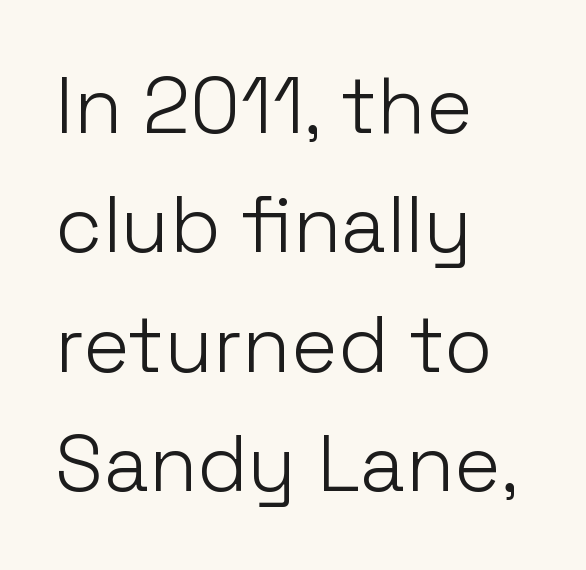
Observe the ordinary spacing: letters are neighbours, not strangers. Note the varied advance widths — an 'i' is clearly narrower than an 'm'. A typesetter would label this face a sans. Unmarked baselines from the first word to the last. The strokes are not fattened; the text isn't bold. Whoever set this chose a conventional vertical rhythm.
